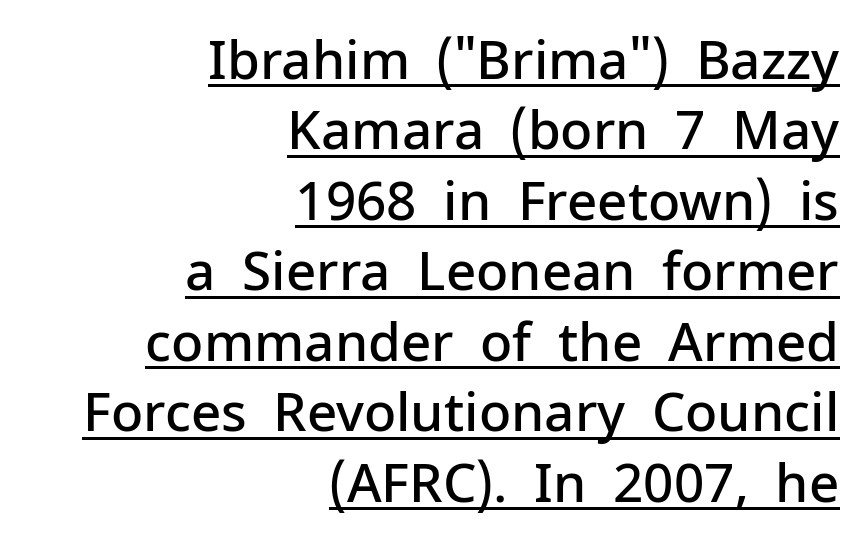
Type style note: lacks serifs. Caption: lettering with a line underneath. Note the varied advance widths — an 'i' is clearly narrower than an 'm'. Typeset ragged left — the right edge is the straight one.
